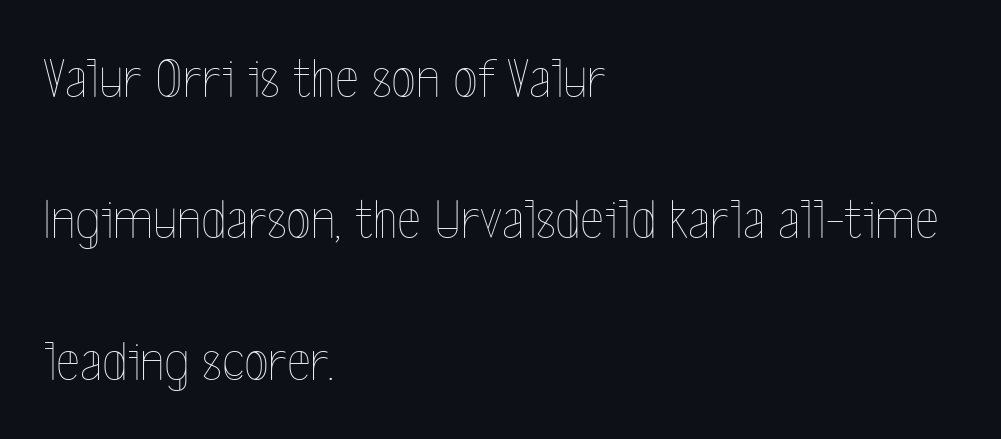
{"italic": "no", "bold": "no", "weight": "thin", "width": "condensed", "x_height": "medium", "monospaced": "no", "underline": "no", "align": "left", "line_spacing": "loose", "line_spacing_ratio": 2.48, "letter_spacing": "normal", "letter_spacing_em": 0.0, "glyph_px": 57}
